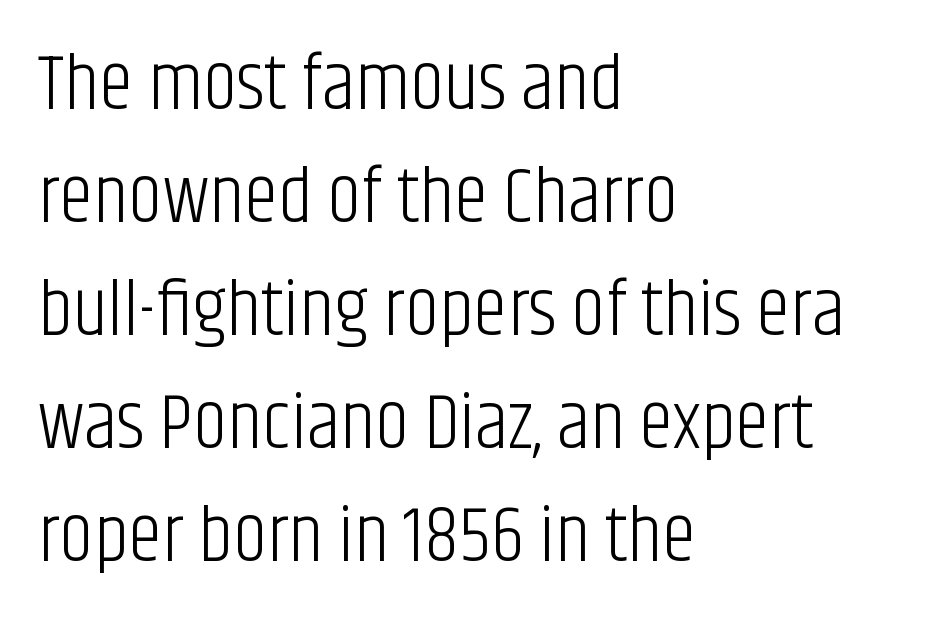
Q: Is the text bold? A: No.
Q: Is the text italic (slanted)? A: No, it is upright.
Q: Is the typeface a serif or a sans-serif typeface? A: Sans-serif.
Q: Is the text underlined? A: No.
Q: How is the paragraph aligned? A: Left-aligned.
Q: Is the spacing between letters normal or unusually wide? A: Normal.
Q: Is the spacing between lines tight, normal or loose? A: Normal.
Q: Width (condensed, normal, or wide)? A: Condensed.
Q: Stroke contrast? A: Low.
Q: x-height? A: Large.
Q: Monospaced? A: No.
